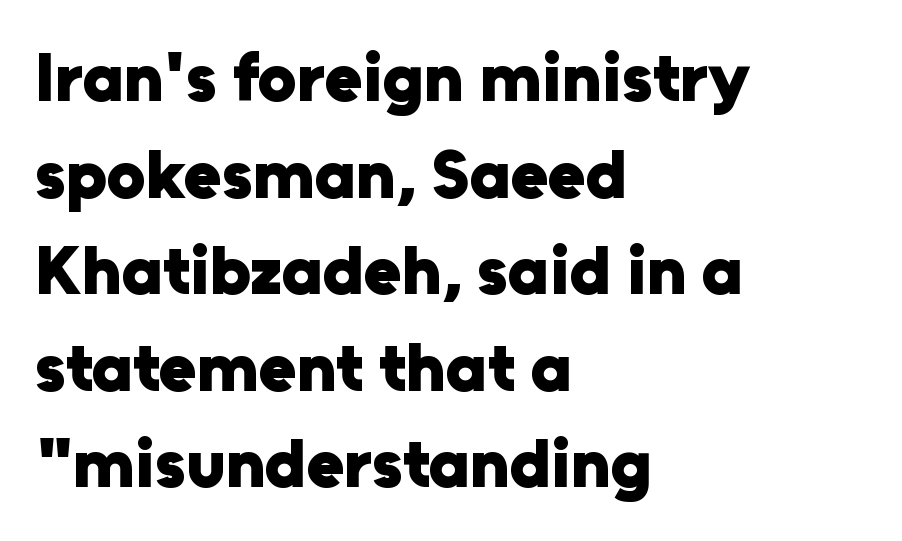
{"serif": "no", "italic": "no", "bold": "yes", "weight": "heavy", "width": "normal", "stroke_contrast": "low", "x_height": "medium", "monospaced": "no", "underline": "no", "align": "left", "line_spacing": "normal", "line_spacing_ratio": 1.4, "letter_spacing": "normal", "letter_spacing_em": 0.0, "glyph_px": 69}
